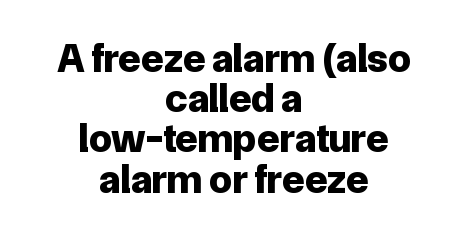
The image shows 41 px bold sans-serif type, upright; set centered, tight line spacing (0.98x), normal letter spacing, not underlined; low stroke contrast and a medium x-height.
